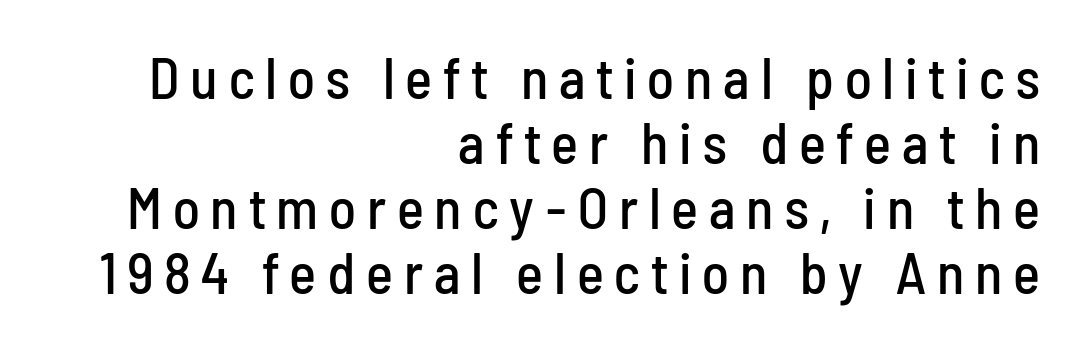
Is this a fixed-width face? No — the glyphs have proportional, varying widths. The typesetter chose a ragged-left arrangement here. Typographically, this falls in the sans-serif category. Characters remain perfectly vertical along every line. The leading is snug, giving the passage a crowded texture.
